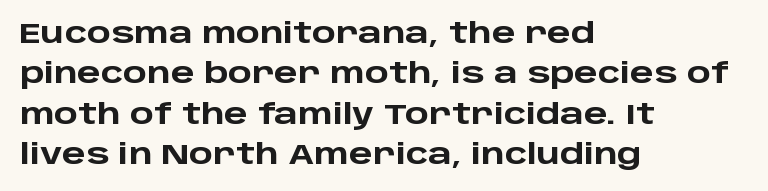
Whoever set this chose a conventional vertical rhythm. Do the letters lean? They stand straight. Spacing between characters is what you'd get straight out of the box. Each letter's strokes conclude bluntly, with no projecting serifs. The face used here is proportionally spaced, like ordinary book or web type. Honestly, there is no underline to notice here at all.
